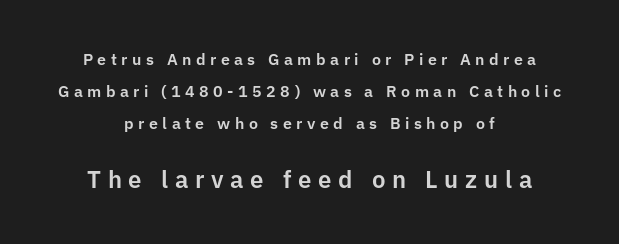
Q: Is the text italic (slanted)? A: No, it is upright.
Q: Is the text underlined? A: No.
Q: How is the paragraph aligned? A: Centered.
Q: Is the spacing between letters normal or unusually wide? A: Unusually wide.
Q: Is the spacing between lines tight, normal or loose? A: Loose.
Q: Which block of text is set in a larger size, the first (top) or the second (bottom)? A: The second (bottom) one.
